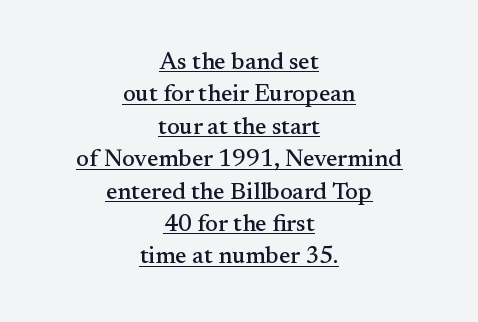
{"italic": "no", "underline": "yes", "align": "center", "line_spacing": "normal", "line_spacing_ratio": 1.35, "letter_spacing": "normal", "letter_spacing_em": 0.0, "glyph_px": 24}
